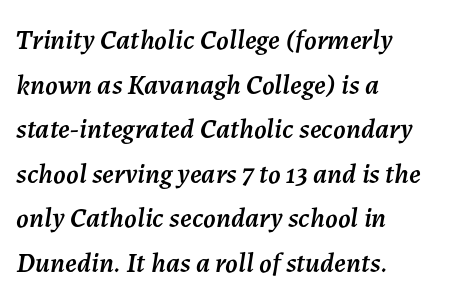
The image shows 28 px text type, italic (leaning right); set left-aligned, normal line spacing (1.59x), normal letter spacing, not underlined; medium stroke contrast and a medium x-height.
